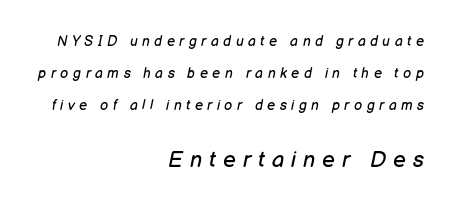
{"italic": "yes", "lean": "right", "slant_degrees": 12, "bold": "no", "underline": "no", "align": "right", "line_spacing": "loose", "line_spacing_ratio": 2.29, "letter_spacing": "wide", "letter_spacing_em": 0.32, "larger_block": "second", "size_ratio": 1.57, "glyph_px": 22}
